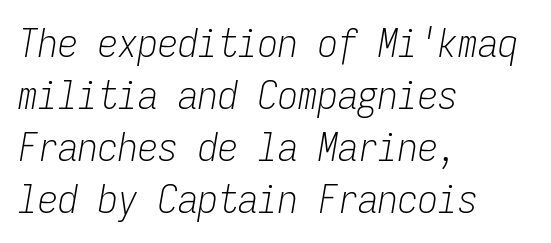
{"italic": "yes", "lean": "right", "slant_degrees": 9, "bold": "no", "weight": "light", "width": "condensed", "stroke_contrast": "low", "x_height": "medium", "monospaced": "yes", "underline": "no", "align": "left", "line_spacing": "normal", "line_spacing_ratio": 1.3, "letter_spacing": "normal", "letter_spacing_em": 0.0, "glyph_px": 40}
